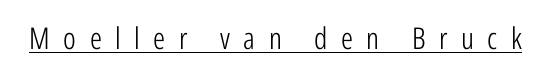
Q: Is the text bold? A: No.
Q: Is the text italic (slanted)? A: No, it is upright.
Q: Is the typeface a serif or a sans-serif typeface? A: Sans-serif.
Q: Is the text underlined? A: Yes.
Q: Is the spacing between letters normal or unusually wide? A: Unusually wide.
Q: Width (condensed, normal, or wide)? A: Condensed.
Q: Stroke contrast? A: Low.
Q: x-height? A: Medium.
Q: Monospaced? A: No.
